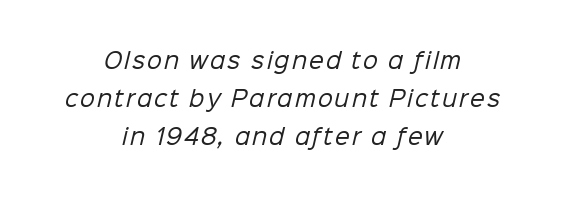
Has an underline been added? It has not. The rag falls on both sides of this text block equally. The strokes carry an ordinary text weight at most.
